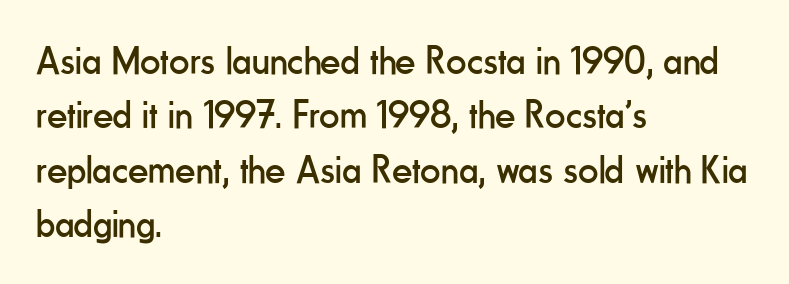
The image shows 40 px regular-weight, condensed sans-serif type, upright; set left-aligned, normal line spacing (1.36x), normal letter spacing, not underlined; low stroke contrast and a small x-height.
